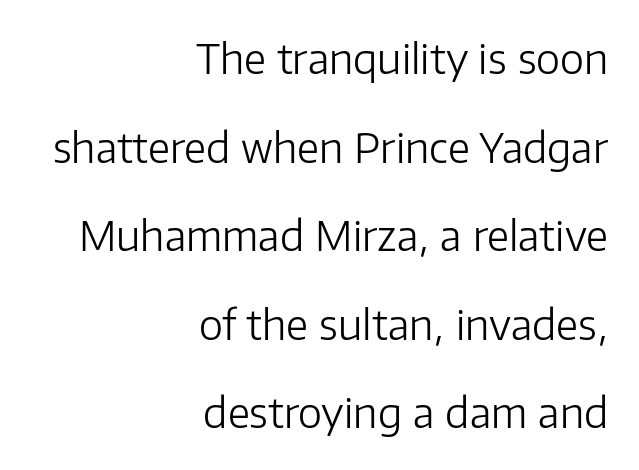
{"serif": "no", "italic": "no", "bold": "no", "weight": "light", "width": "normal", "stroke_contrast": "low", "x_height": "medium", "monospaced": "no", "underline": "no", "align": "right", "line_spacing": "loose", "line_spacing_ratio": 2.16, "letter_spacing": "normal", "letter_spacing_em": 0.0, "glyph_px": 41}
